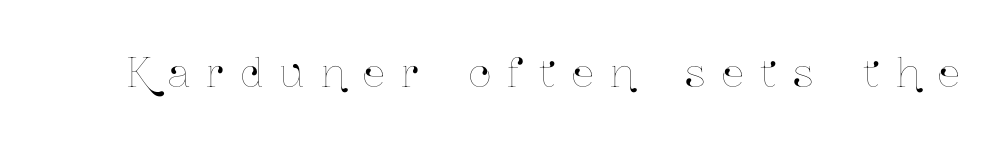
{"italic": "no", "width": "condensed", "stroke_contrast": "low", "x_height": "medium", "monospaced": "no", "underline": "no", "letter_spacing": "wide", "letter_spacing_em": 0.44, "glyph_px": 39}
